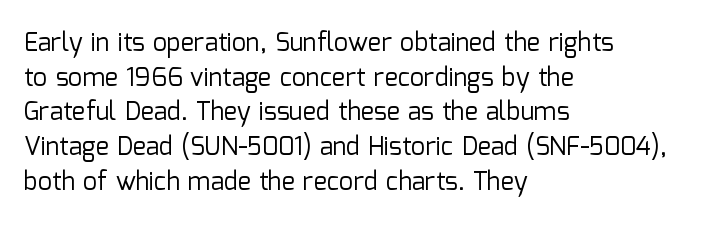
{"italic": "no", "bold": "no", "underline": "no", "align": "left", "line_spacing": "normal", "line_spacing_ratio": 1.39, "letter_spacing": "normal", "letter_spacing_em": 0.0, "glyph_px": 25}
